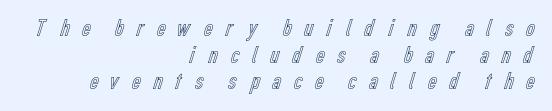
The image shows 25 px text type; set right-aligned, tight line spacing (1.07x), unusually wide letter spacing (+0.4 em), not underlined.
